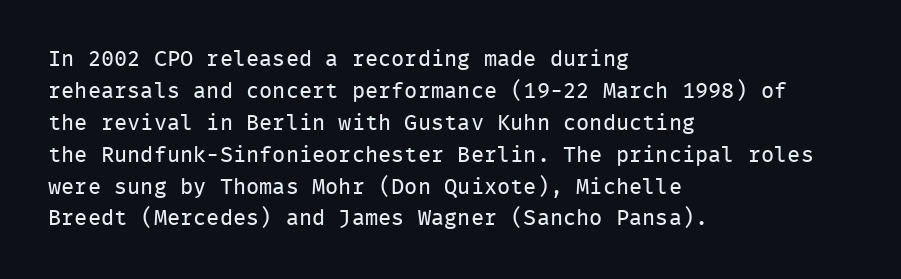
Q: Is the text bold? A: No.
Q: Is the text italic (slanted)? A: No, it is upright.
Q: Is the text underlined? A: No.
Q: How is the paragraph aligned? A: Left-aligned.
Q: Is the spacing between letters normal or unusually wide? A: Normal.
Q: Is the spacing between lines tight, normal or loose? A: Normal.
